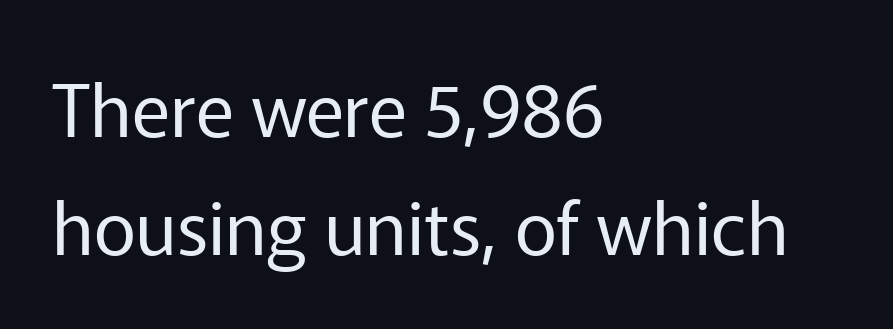
The image shows 73 px regular-weight sans-serif type, upright; set left-aligned, normal line spacing (1.61x), normal letter spacing, not underlined; low stroke contrast and a medium x-height.
